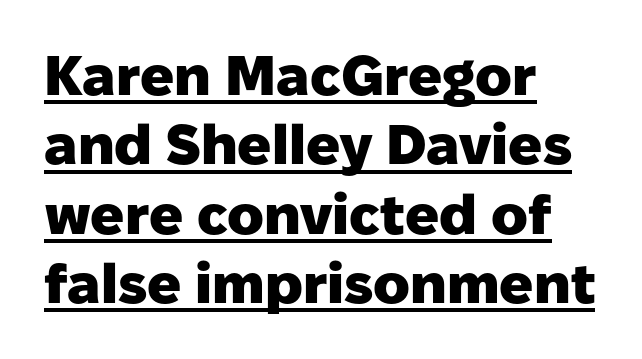
Q: Is the text bold? A: Yes.
Q: Is the text italic (slanted)? A: No, it is upright.
Q: Is the typeface a serif or a sans-serif typeface? A: Sans-serif.
Q: Is the text underlined? A: Yes.
Q: How is the paragraph aligned? A: Left-aligned.
Q: Is the spacing between letters normal or unusually wide? A: Normal.
Q: Width (condensed, normal, or wide)? A: Normal.
Q: Stroke contrast? A: Low.
Q: x-height? A: Medium.
Q: Monospaced? A: No.
